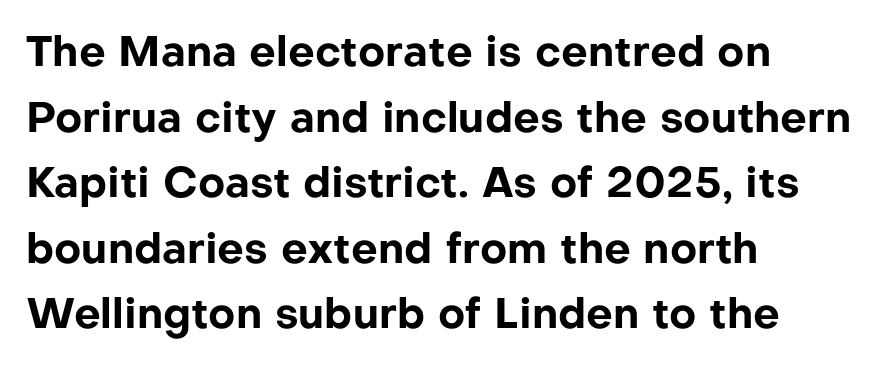
{"serif": "no", "italic": "no", "bold": "yes", "weight": "bold", "width": "normal", "stroke_contrast": "low", "x_height": "medium", "monospaced": "no", "underline": "no", "align": "left", "line_spacing": "normal", "line_spacing_ratio": 1.56, "letter_spacing": "normal", "letter_spacing_em": 0.0, "glyph_px": 42}
